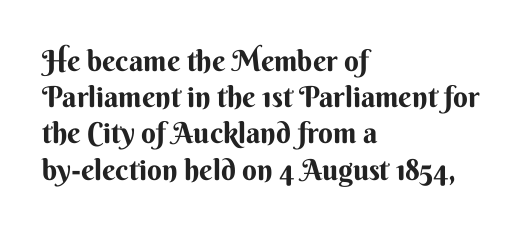
{"serif": "no", "italic": "no", "bold": "yes", "weight": "bold", "width": "normal", "stroke_contrast": "medium", "x_height": "small", "monospaced": "no", "underline": "no", "align": "left", "line_spacing": "normal", "line_spacing_ratio": 1.25, "letter_spacing": "normal", "letter_spacing_em": 0.0, "glyph_px": 29}
